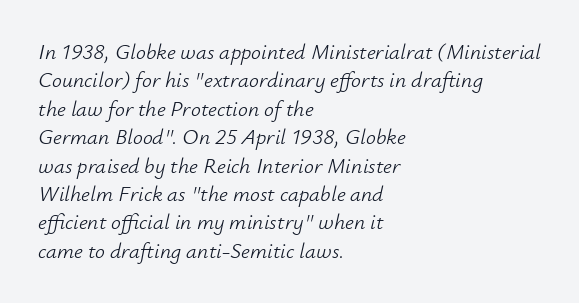
The image shows 22 px text type, italic (leaning right); set left-aligned, normal line spacing (1.29x), normal letter spacing, not underlined.
